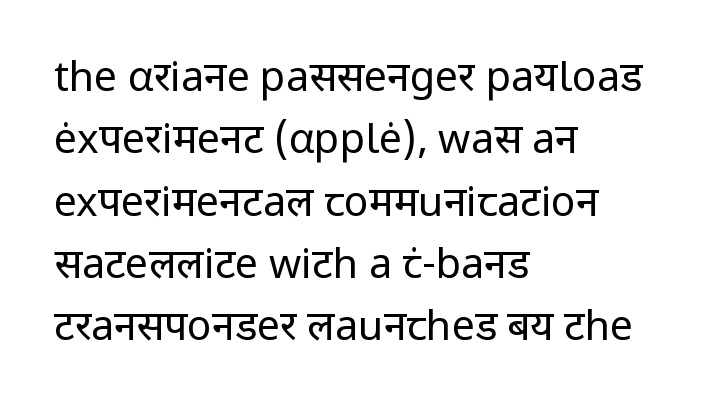
{"serif": "no", "italic": "no", "bold": "no", "weight": "regular", "width": "normal", "stroke_contrast": "low", "x_height": "medium", "monospaced": "no", "underline": "no", "align": "left", "line_spacing": "normal", "line_spacing_ratio": 1.52, "letter_spacing": "normal", "letter_spacing_em": 0.0, "glyph_px": 41}
